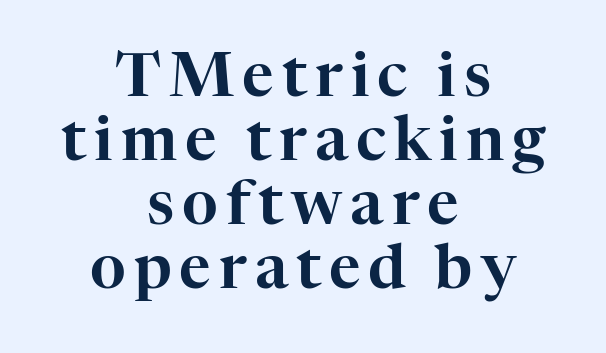
{"serif": "yes", "italic": "no", "width": "normal", "stroke_contrast": "high", "x_height": "medium", "monospaced": "no", "underline": "no", "align": "center", "line_spacing": "tight", "line_spacing_ratio": 1.05, "glyph_px": 61}
